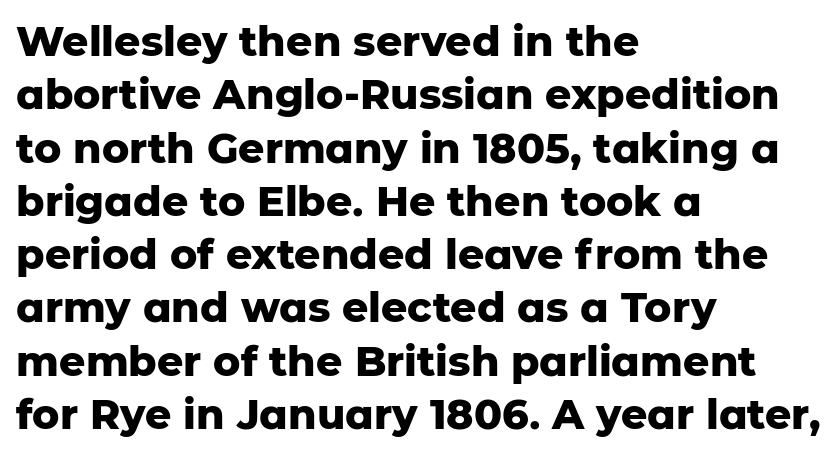
{"serif": "no", "italic": "no", "bold": "yes", "weight": "heavy", "width": "normal", "stroke_contrast": "low", "x_height": "medium", "monospaced": "no", "underline": "no", "align": "left", "line_spacing": "normal", "line_spacing_ratio": 1.3, "letter_spacing": "normal", "letter_spacing_em": 0.0, "glyph_px": 41}
